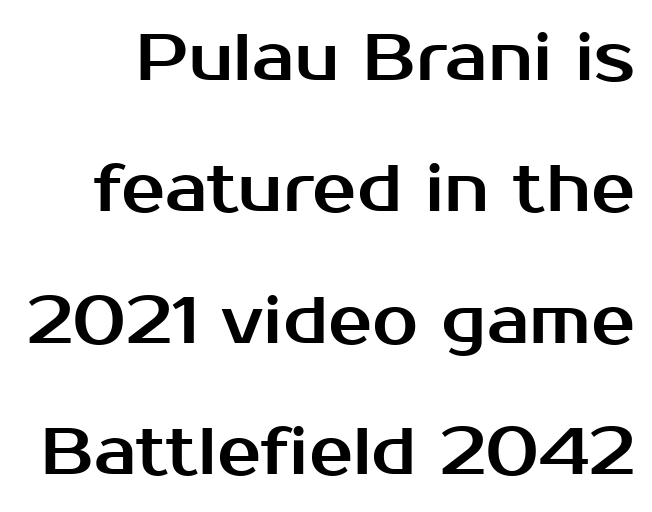
The image shows 66 px sans-serif type, upright; set loose line spacing (1.99x), normal letter spacing, not underlined; medium stroke contrast and a medium x-height.
